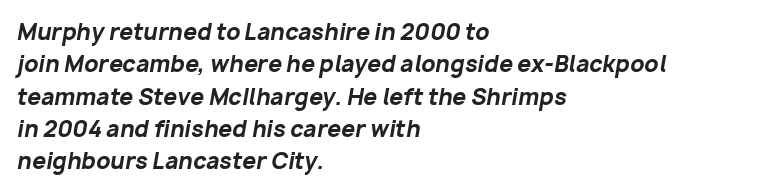
Successive baselines arrive at the customary interval. Between one letter and the next there's only the usual sliver of space. Unmarked baselines from the first word to the last. The lettering tilts uniformly, giving the passage an italic look. The compositor pushed each line to the left boundary. This is heavy type, rendered in bold.
